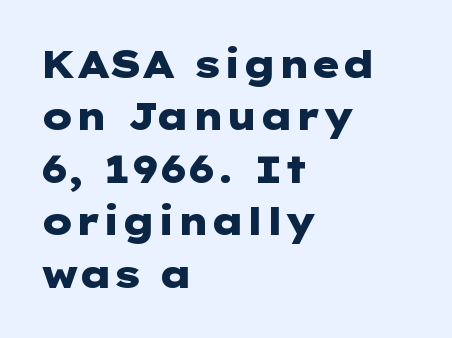
The image shows 38 px heavy, wide sans-serif type, upright; set left-aligned, normal line spacing (1.38x), normal letter spacing, not underlined; low stroke contrast and a medium x-height.
